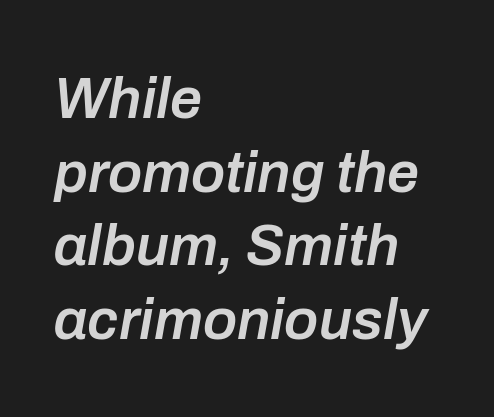
Q: Is the text bold? A: Semi-bold.
Q: Is the text italic (slanted)? A: Yes, it leans right by about 10 degrees.
Q: Is the text underlined? A: No.
Q: How is the paragraph aligned? A: Left-aligned.
Q: Is the spacing between letters normal or unusually wide? A: Normal.
Q: Is the spacing between lines tight, normal or loose? A: Normal.
Q: Width (condensed, normal, or wide)? A: Normal.
Q: Stroke contrast? A: Low.
Q: x-height? A: Medium.
Q: Monospaced? A: No.
